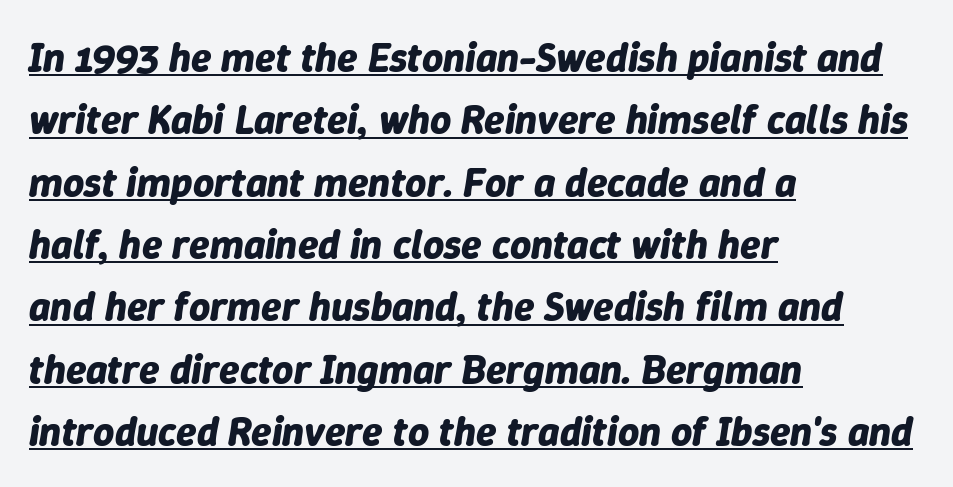
Q: Is the text bold? A: Yes.
Q: Is the text italic (slanted)? A: Yes, it leans right by about 9 degrees.
Q: Is the text underlined? A: Yes.
Q: How is the paragraph aligned? A: Left-aligned.
Q: Is the spacing between letters normal or unusually wide? A: Normal.
Q: Is the spacing between lines tight, normal or loose? A: Normal.
Q: Width (condensed, normal, or wide)? A: Normal.
Q: Stroke contrast? A: Low.
Q: x-height? A: Medium.
Q: Monospaced? A: No.
